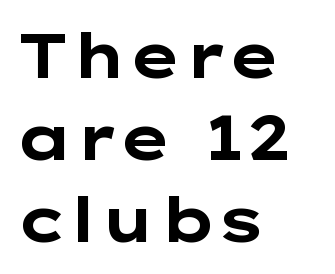
The letters advance in unequal steps, a hallmark of proportional type. Reading down the column, the eye jumps a familiar distance to each next line. A roman cut, with each character standing at attention. How are the letters spaced? Ordinarily, with no added tracking. This rendering features lettering with no underline. Visually the block forms a straight wall on the left and a jagged coastline on the right.
